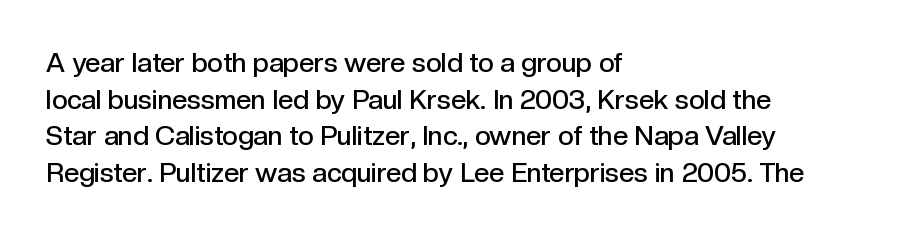
The image shows 27 px text type, upright; set left-aligned, normal line spacing (1.36x), normal letter spacing, not underlined.
